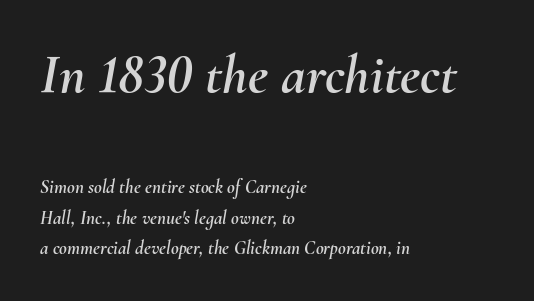
Q: Is the text italic (slanted)? A: Yes, it leans right by about 10 degrees.
Q: Is the text underlined? A: No.
Q: How is the paragraph aligned? A: Left-aligned.
Q: Is the spacing between letters normal or unusually wide? A: Normal.
Q: Is the spacing between lines tight, normal or loose? A: Normal.
Q: Which block of text is set in a larger size, the first (top) or the second (bottom)? A: The first (top) one.
Q: Width (condensed, normal, or wide)? A: Normal.
Q: Stroke contrast? A: Medium.
Q: x-height? A: Small.
Q: Monospaced? A: No.
